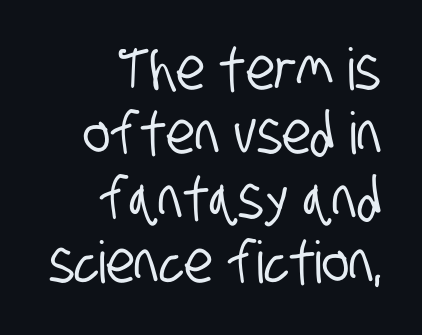
The image shows 58 px condensed sans-serif type; set right-aligned, tight line spacing (1.11x), normal letter spacing, not underlined; low stroke contrast and a large x-height.
